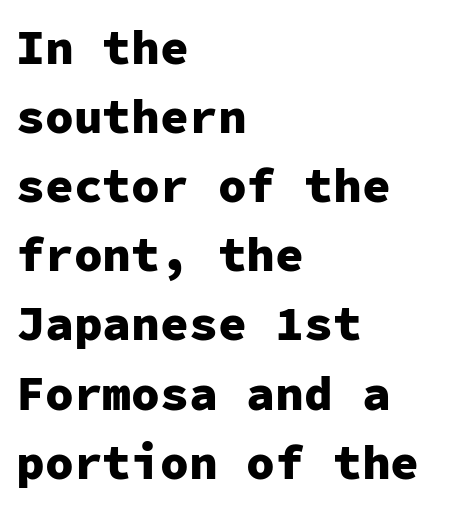
The image shows 48 px heavy sans-serif type, upright, monospaced; set left-aligned, normal line spacing (1.44x), normal letter spacing, not underlined; low stroke contrast and a medium x-height.
